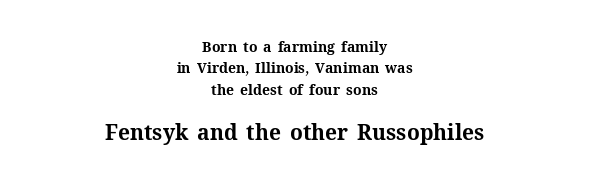
{"italic": "no", "bold": "yes", "underline": "no", "align": "center", "line_spacing": "normal", "line_spacing_ratio": 1.53, "letter_spacing": "normal", "letter_spacing_em": 0.0, "larger_block": "second", "size_ratio": 1.5, "glyph_px": 21}
